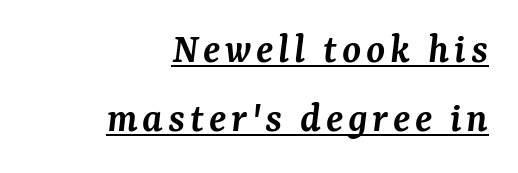
{"serif": "yes", "italic": "yes", "lean": "right", "slant_degrees": 7, "bold": "semi", "weight": "semibold", "width": "normal", "stroke_contrast": "medium", "x_height": "medium", "monospaced": "no", "underline": "yes", "align": "right", "line_spacing": "normal", "line_spacing_ratio": 1.6, "glyph_px": 43}
